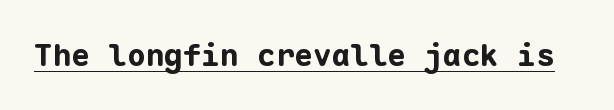
The image shows 31 px bold sans-serif type, upright, monospaced; set normal letter spacing, underlined; low stroke contrast and a medium x-height.
